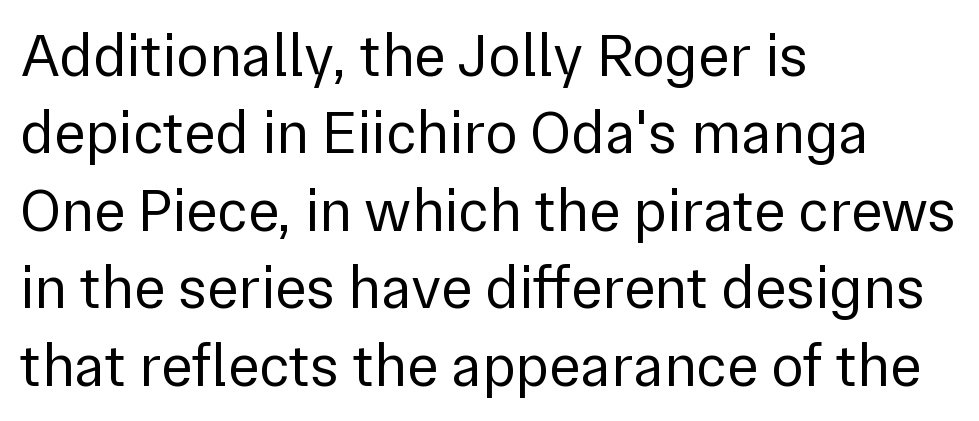
Q: Is the text bold? A: No.
Q: Is the text italic (slanted)? A: No, it is upright.
Q: Is the typeface a serif or a sans-serif typeface? A: Sans-serif.
Q: Is the text underlined? A: No.
Q: How is the paragraph aligned? A: Left-aligned.
Q: Is the spacing between letters normal or unusually wide? A: Normal.
Q: Is the spacing between lines tight, normal or loose? A: Normal.
Q: Width (condensed, normal, or wide)? A: Normal.
Q: Stroke contrast? A: Low.
Q: x-height? A: Medium.
Q: Monospaced? A: No.
